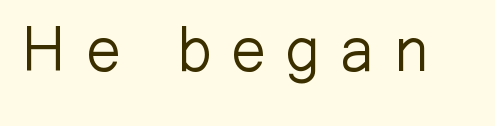
Q: Is the text bold? A: No.
Q: Is the text italic (slanted)? A: No, it is upright.
Q: Is the typeface a serif or a sans-serif typeface? A: Sans-serif.
Q: Is the text underlined? A: No.
Q: Is the spacing between letters normal or unusually wide? A: Unusually wide.
Q: Width (condensed, normal, or wide)? A: Normal.
Q: Stroke contrast? A: Low.
Q: x-height? A: Medium.
Q: Monospaced? A: No.
